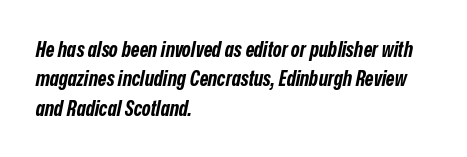
Which margin do the lines hug? The left one — the right edge is uneven. Compared with an ordinary text face, these strokes are far heavier — a full bold. Compared with typical paragraphs, the rows here are spaced about the same. The letters sit at their default tracking, neither squeezed nor spread.
